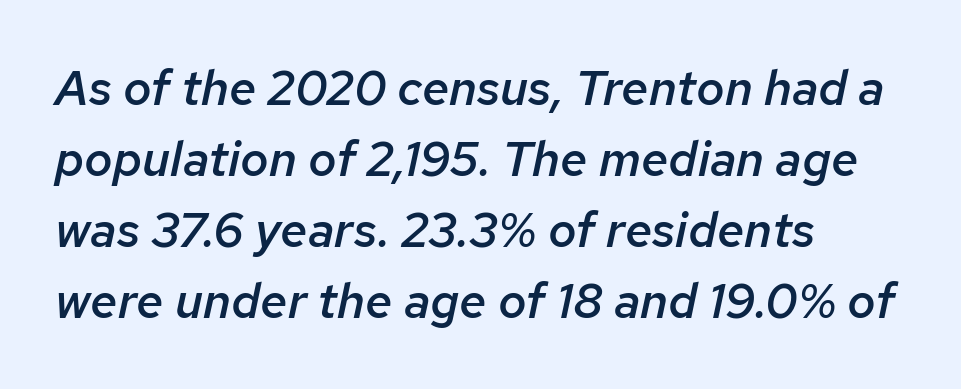
Look at the stroke-to-counter ratio: somewhat heavy, a semibold. Only glyphs here, with clear space below each row. The passage shown is typed in a proportional face where columns would drift. Rendered with sloped, italic letterforms. The letters sit at their default tracking, neither squeezed nor spread. Leading: standard.
